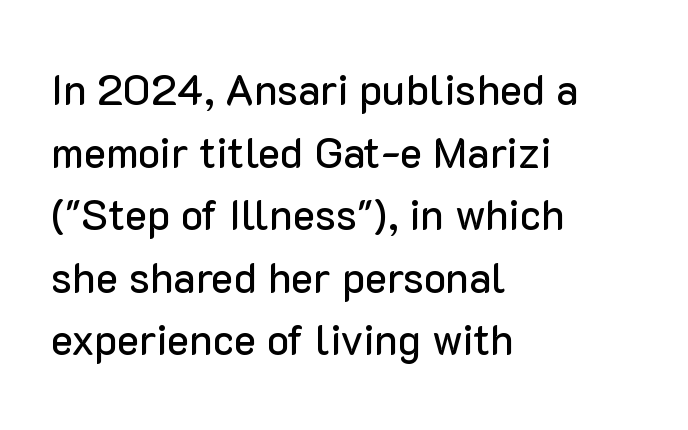
The image shows 42 px sans-serif type, upright; set left-aligned, normal line spacing (1.49x), normal letter spacing, not underlined; low stroke contrast and a medium x-height.
